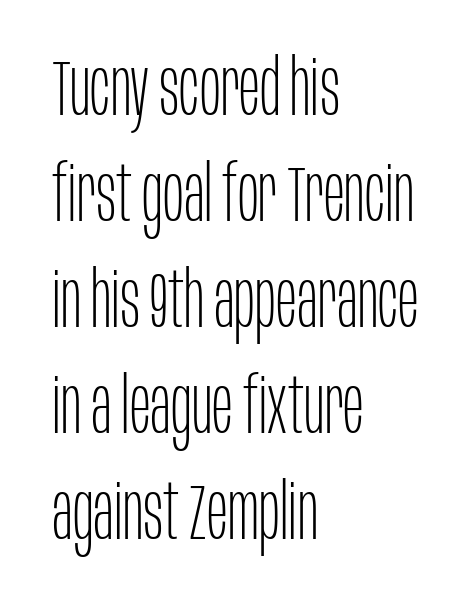
The horizontal fit of the characters is conventional and even. The axis of the letterforms is exactly vertical. Weight: in the light-to-regular range. The rows are spaced the way most documents space them. This sample has the flowing, uneven cadence of proportional lettering.
